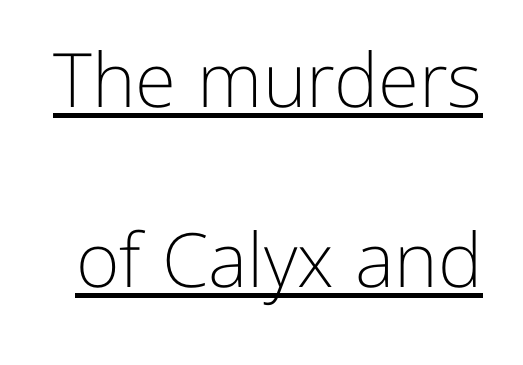
The image shows 75 px light sans-serif type, upright; set loose line spacing (2.4x), normal letter spacing, underlined; low stroke contrast and a medium x-height.
